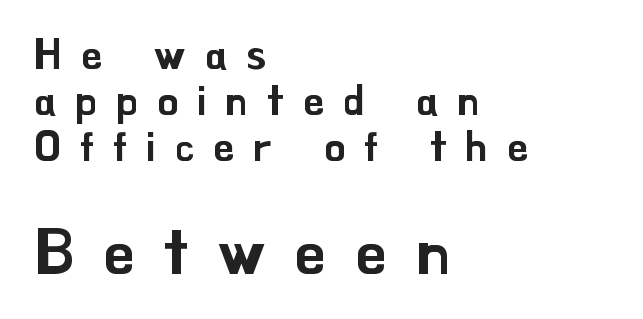
The image shows 62 px sans-serif type, upright; set left-aligned, tight line spacing (1.12x), unusually wide letter spacing (+0.47 em), not underlined; the second (bottom) block is 1.51x larger; low stroke contrast and a small x-height.
